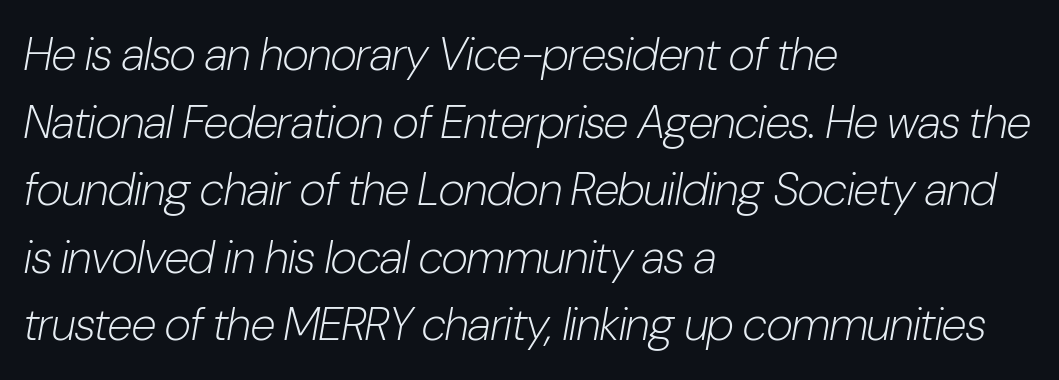
The image shows 46 px light, condensed type, italic (leaning right); set left-aligned, normal line spacing (1.47x), normal letter spacing, not underlined; low stroke contrast and a medium x-height.
